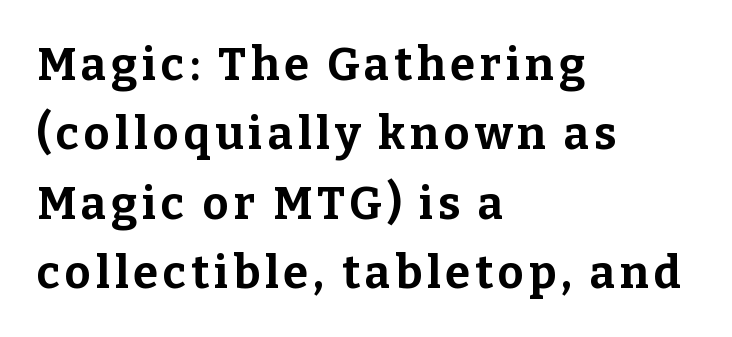
Q: Is the text bold? A: Yes.
Q: Is the text italic (slanted)? A: No, it is upright.
Q: Is the typeface a serif or a sans-serif typeface? A: Serif.
Q: Is the text underlined? A: No.
Q: How is the paragraph aligned? A: Left-aligned.
Q: Is the spacing between lines tight, normal or loose? A: Normal.
Q: Width (condensed, normal, or wide)? A: Normal.
Q: Stroke contrast? A: Low.
Q: x-height? A: Medium.
Q: Monospaced? A: No.
